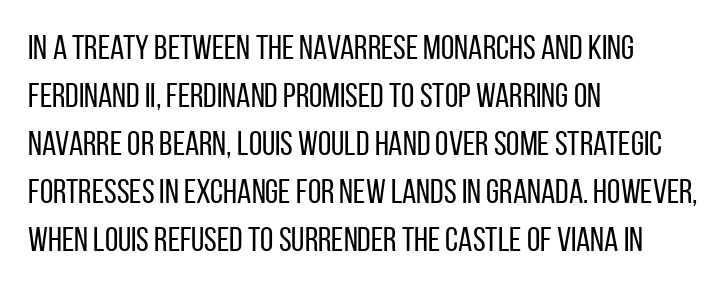
The image shows 34 px regular-weight, condensed sans-serif type, upright; set left-aligned, normal line spacing (1.41x), normal letter spacing, not underlined; low stroke contrast and a large x-height.
